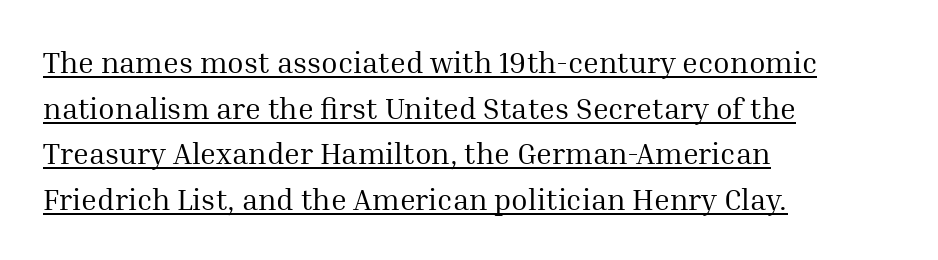
{"serif": "yes", "italic": "no", "bold": "no", "weight": "regular", "width": "normal", "stroke_contrast": "medium", "x_height": "medium", "monospaced": "no", "underline": "yes", "align": "left", "line_spacing": "normal", "line_spacing_ratio": 1.52, "letter_spacing": "normal", "letter_spacing_em": 0.0, "glyph_px": 30}
